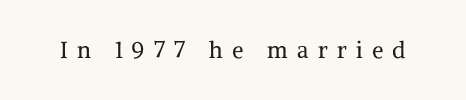
Q: Is the text bold? A: No.
Q: Is the text italic (slanted)? A: No, it is upright.
Q: Is the text underlined? A: No.
Q: Is the spacing between letters normal or unusually wide? A: Unusually wide.
